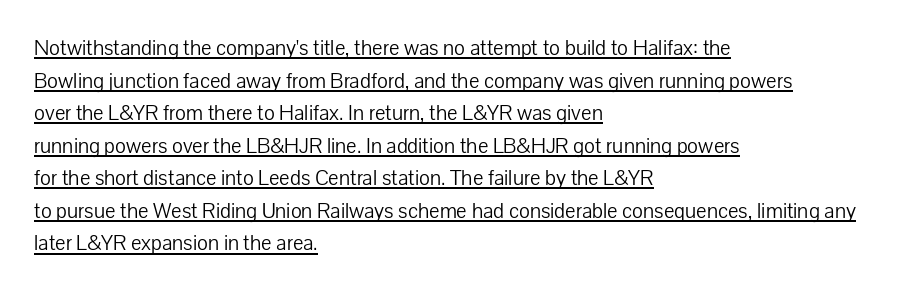
Q: Is the text bold? A: No.
Q: Is the text italic (slanted)? A: No, it is upright.
Q: Is the text underlined? A: Yes.
Q: How is the paragraph aligned? A: Left-aligned.
Q: Is the spacing between letters normal or unusually wide? A: Normal.
Q: Is the spacing between lines tight, normal or loose? A: Normal.
